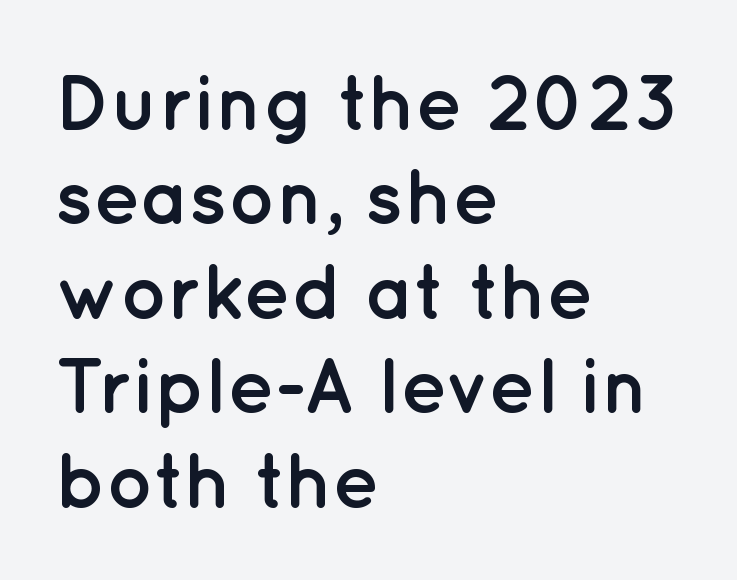
The image shows 78 px semibold sans-serif type, upright; set left-aligned, line spacing 1.21x, normal letter spacing, not underlined; low stroke contrast and a medium x-height.
